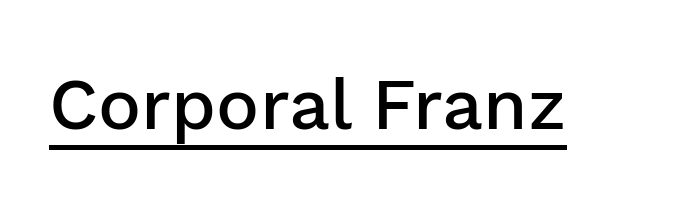
Q: Is the text bold? A: Semi-bold.
Q: Is the text italic (slanted)? A: No, it is upright.
Q: Is the typeface a serif or a sans-serif typeface? A: Sans-serif.
Q: Is the text underlined? A: Yes.
Q: Is the spacing between letters normal or unusually wide? A: Normal.
Q: Width (condensed, normal, or wide)? A: Normal.
Q: Stroke contrast? A: Low.
Q: x-height? A: Medium.
Q: Monospaced? A: No.
